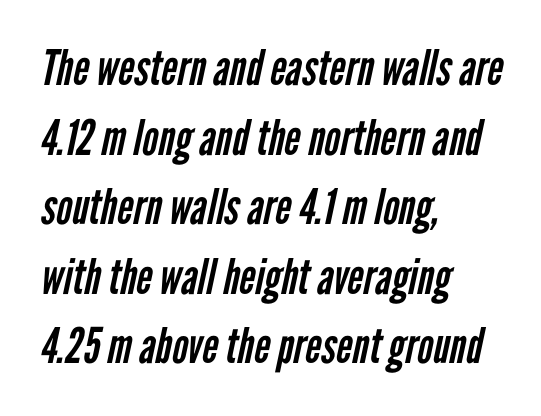
Lines of text with bare space underneath. Caption: multi-line text, flush left, ragged right. Look at the bottom of the vertical strokes: they stop flat, with no serifs. This sample has the flowing, uneven cadence of proportional lettering.
